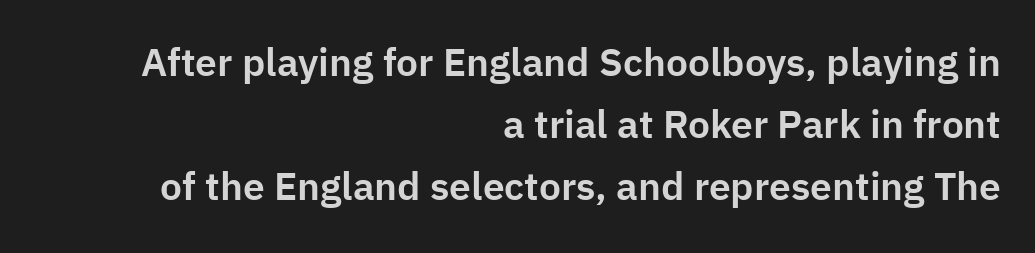
{"serif": "no", "italic": "no", "width": "normal", "stroke_contrast": "low", "x_height": "medium", "monospaced": "no", "underline": "no", "align": "right", "line_spacing": "normal", "line_spacing_ratio": 1.59, "letter_spacing": "normal", "letter_spacing_em": 0.0, "glyph_px": 39}
